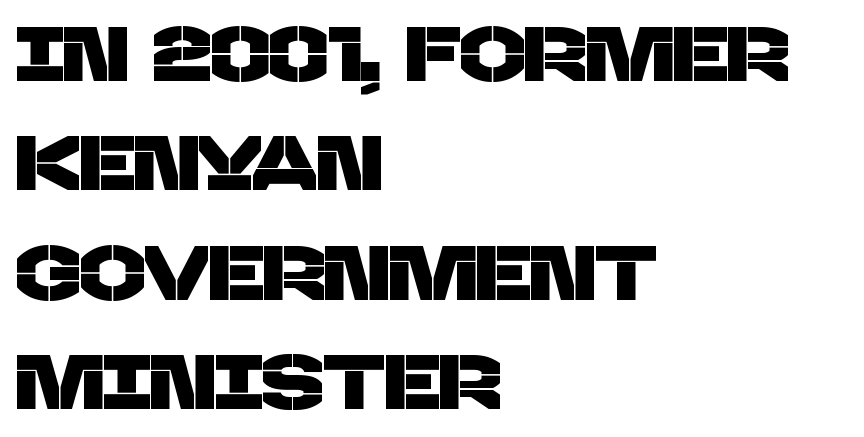
Q: Is the typeface a serif or a sans-serif typeface? A: Sans-serif.
Q: Is the text underlined? A: No.
Q: How is the paragraph aligned? A: Left-aligned.
Q: Is the spacing between letters normal or unusually wide? A: Normal.
Q: Is the spacing between lines tight, normal or loose? A: Normal.
Q: Width (condensed, normal, or wide)? A: Normal.
Q: Stroke contrast? A: Low.
Q: x-height? A: Large.
Q: Monospaced? A: No.
